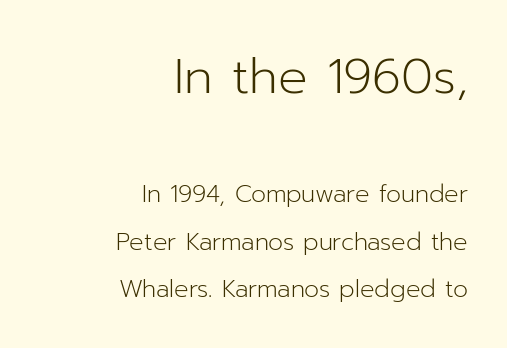
{"serif": "no", "italic": "no", "bold": "no", "weight": "light", "width": "normal", "stroke_contrast": "low", "x_height": "medium", "monospaced": "no", "underline": "no", "align": "right", "line_spacing": "loose", "line_spacing_ratio": 1.98, "letter_spacing": "normal", "letter_spacing_em": 0.0, "larger_block": "first", "size_ratio": 2.04, "glyph_px": 49}
